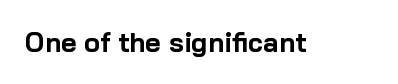
Q: Is the text bold? A: Yes.
Q: Is the text italic (slanted)? A: No, it is upright.
Q: Is the text underlined? A: No.
Q: Is the spacing between letters normal or unusually wide? A: Normal.
